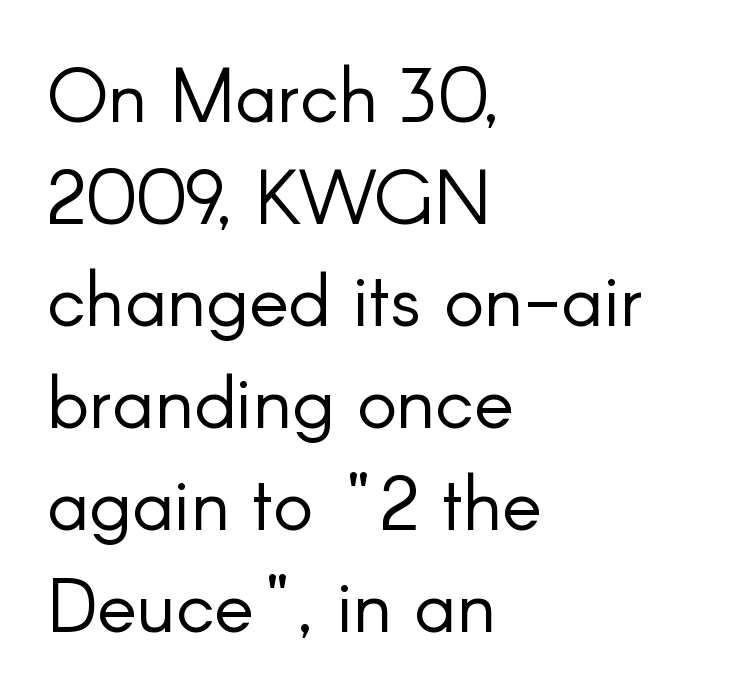
Q: Is the text bold? A: No.
Q: Is the text italic (slanted)? A: No, it is upright.
Q: Is the typeface a serif or a sans-serif typeface? A: Sans-serif.
Q: Is the text underlined? A: No.
Q: How is the paragraph aligned? A: Left-aligned.
Q: Is the spacing between letters normal or unusually wide? A: Normal.
Q: Is the spacing between lines tight, normal or loose? A: Normal.
Q: Width (condensed, normal, or wide)? A: Normal.
Q: Stroke contrast? A: Low.
Q: x-height? A: Small.
Q: Monospaced? A: No.
